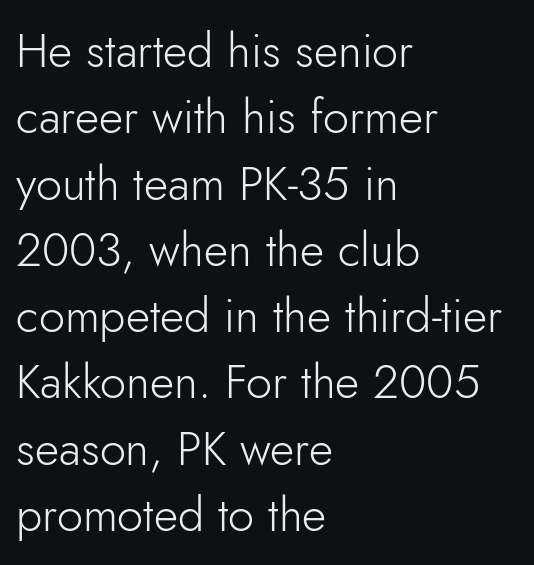
The image shows 47 px light sans-serif type, upright; set left-aligned, normal line spacing (1.41x), normal letter spacing, not underlined; low stroke contrast and a small x-height.
